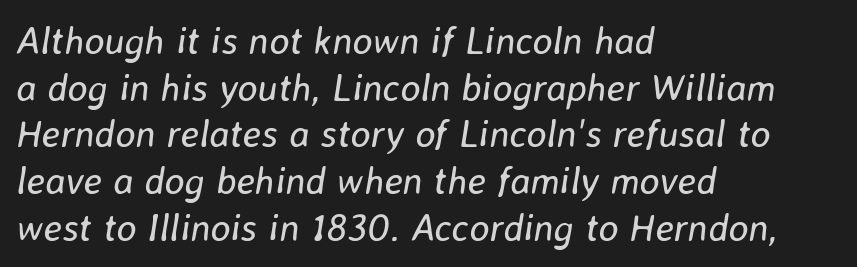
Q: Is the text bold? A: No.
Q: Is the text italic (slanted)? A: Yes, it leans right by about 8 degrees.
Q: Is the text underlined? A: No.
Q: How is the paragraph aligned? A: Left-aligned.
Q: Is the spacing between letters normal or unusually wide? A: Normal.
Q: Width (condensed, normal, or wide)? A: Normal.
Q: Stroke contrast? A: Low.
Q: x-height? A: Medium.
Q: Monospaced? A: No.
